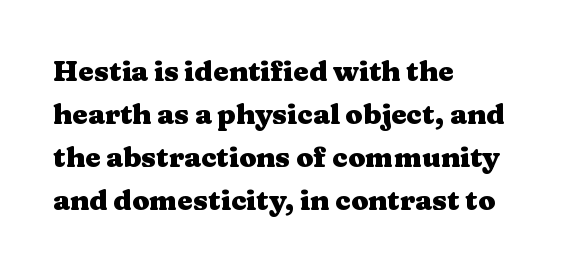
The image shows 28 px heavy, wide serif type, upright; set left-aligned, normal line spacing (1.54x), normal letter spacing, not underlined; medium stroke contrast and a medium x-height.
